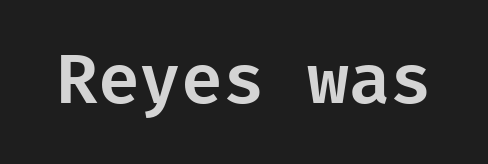
The image shows 68 px sans-serif type, upright; set normal letter spacing, not underlined; low stroke contrast and a medium x-height.
